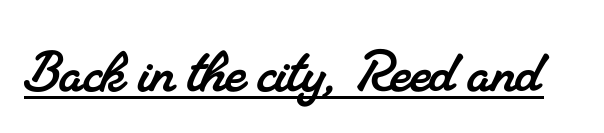
A continuous stroke trails under the words, as in a hyperlink. Each letter's strokes conclude with small projecting serifs. The passage shown is typed in a proportional face where columns would drift. Glyph-to-glyph distance matches everyday printed text.
